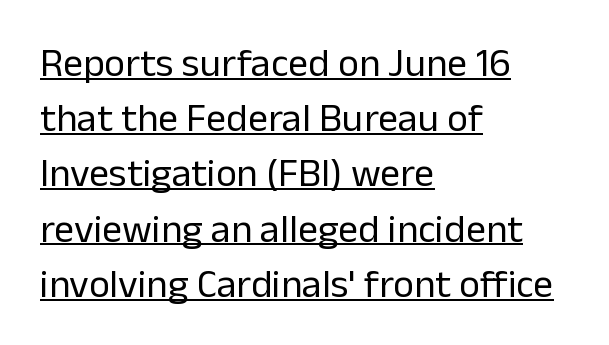
{"serif": "no", "italic": "no", "bold": "no", "weight": "regular", "width": "normal", "stroke_contrast": "low", "x_height": "medium", "monospaced": "no", "underline": "yes", "align": "left", "line_spacing": "normal", "line_spacing_ratio": 1.38, "letter_spacing": "normal", "letter_spacing_em": 0.0, "glyph_px": 40}
